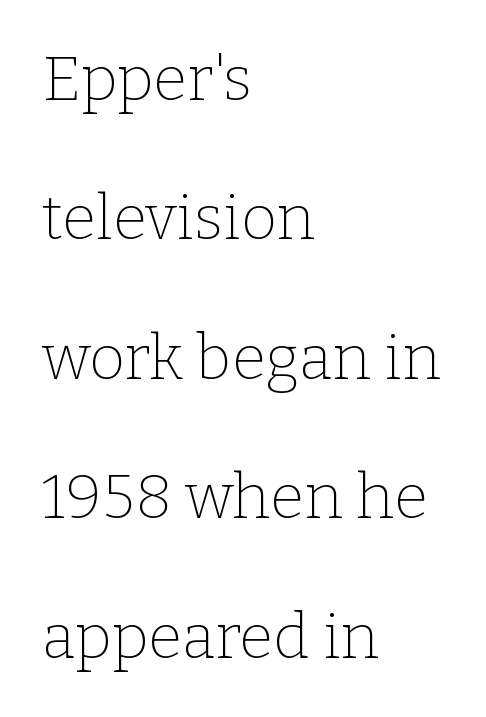
Q: Is the text bold? A: No.
Q: Is the text italic (slanted)? A: No, it is upright.
Q: Is the typeface a serif or a sans-serif typeface? A: Serif.
Q: Is the text underlined? A: No.
Q: How is the paragraph aligned? A: Left-aligned.
Q: Is the spacing between letters normal or unusually wide? A: Normal.
Q: Is the spacing between lines tight, normal or loose? A: Loose.
Q: Width (condensed, normal, or wide)? A: Normal.
Q: Stroke contrast? A: Low.
Q: x-height? A: Medium.
Q: Monospaced? A: No.
